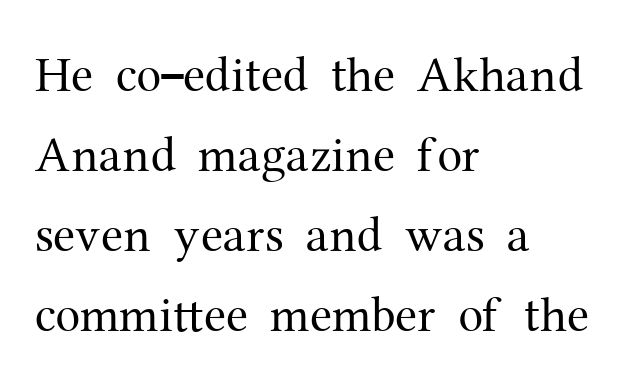
The letters carry serifs — small finishing strokes at the ends of their stems. Beneath every word, the page is bare. Letter spacing: default. Layout note: lines flush left. Quick note: interline space is typical.
